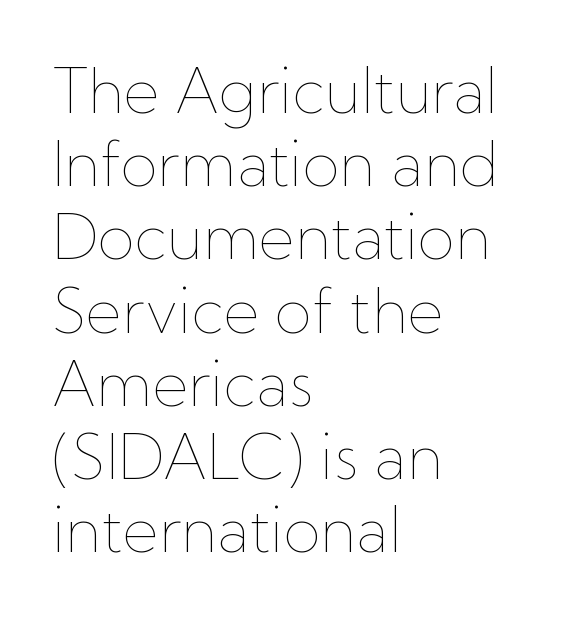
The image shows 61 px thin type, upright; set left-aligned, line spacing 1.2x, normal letter spacing, not underlined; low stroke contrast and a medium x-height.
